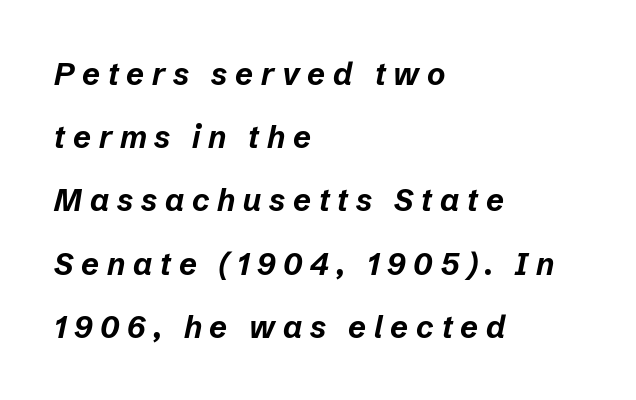
The image shows 31 px bold type, italic (leaning right); set left-aligned, loose line spacing (2.04x), unusually wide letter spacing (+0.25 em), not underlined; low stroke contrast and a medium x-height.
